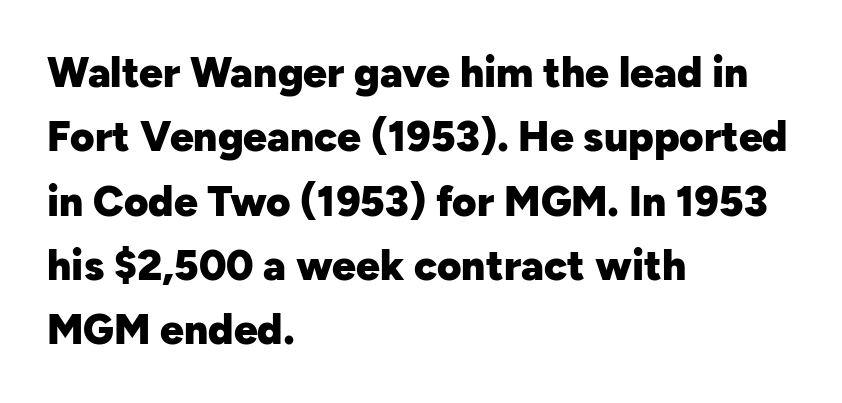
{"serif": "no", "italic": "no", "bold": "yes", "weight": "heavy", "width": "normal", "stroke_contrast": "low", "x_height": "medium", "monospaced": "no", "underline": "no", "align": "left", "line_spacing": "normal", "line_spacing_ratio": 1.53, "letter_spacing": "normal", "letter_spacing_em": 0.0, "glyph_px": 42}
